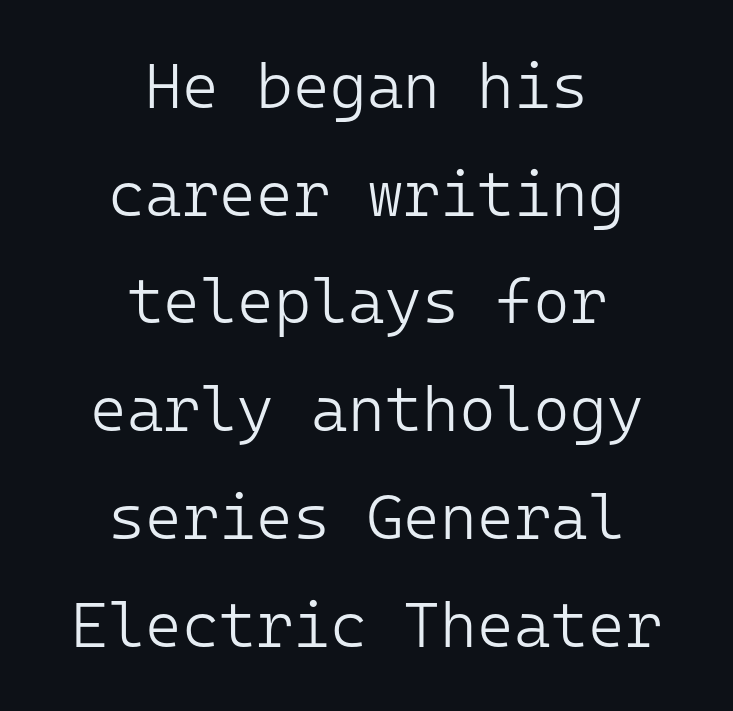
Q: Is the text bold? A: No.
Q: Is the text italic (slanted)? A: No, it is upright.
Q: Is the typeface a serif or a sans-serif typeface? A: Sans-serif.
Q: Is the text underlined? A: No.
Q: How is the paragraph aligned? A: Centered.
Q: Is the spacing between letters normal or unusually wide? A: Normal.
Q: Width (condensed, normal, or wide)? A: Normal.
Q: Stroke contrast? A: Low.
Q: x-height? A: Medium.
Q: Monospaced? A: Yes.
